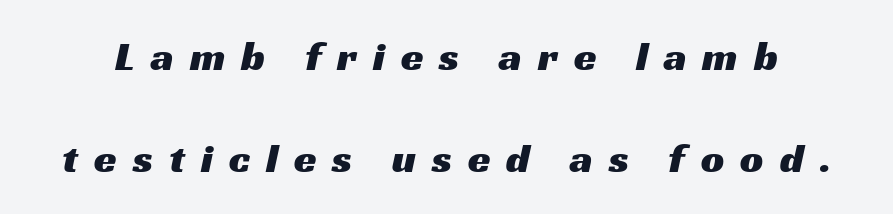
{"serif": "no", "width": "wide", "stroke_contrast": "medium", "x_height": "medium", "monospaced": "no", "underline": "no", "line_spacing": "loose", "line_spacing_ratio": 2.5, "letter_spacing": "wide", "letter_spacing_em": 0.39, "glyph_px": 41}
